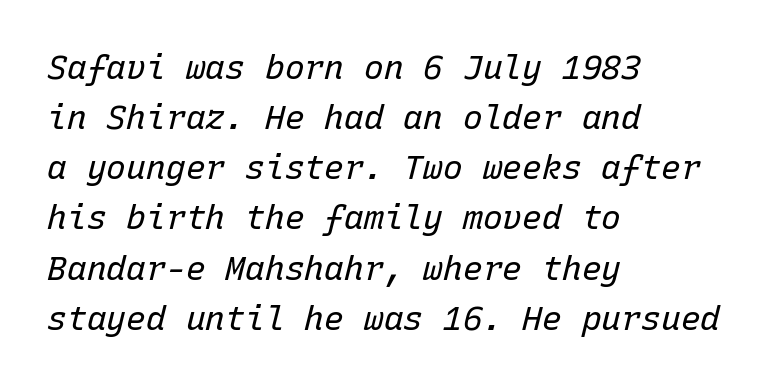
The image shows 33 px regular-weight type, italic (leaning right), monospaced; set left-aligned, normal line spacing (1.52x), normal letter spacing, not underlined; low stroke contrast and a medium x-height.
